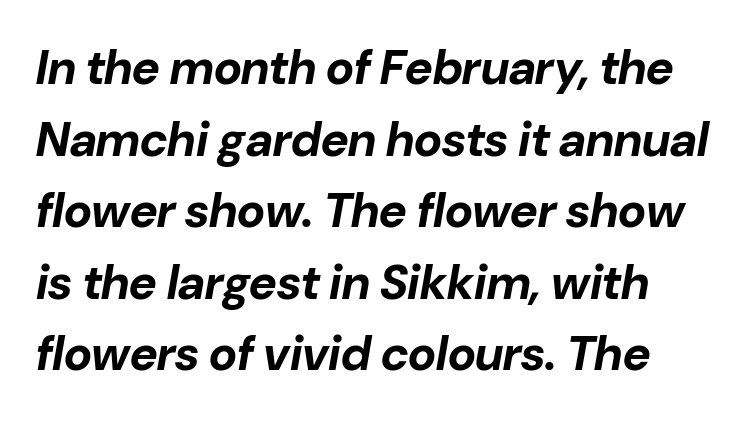
The image shows 48 px bold type, italic (leaning right); set normal line spacing (1.49x), normal letter spacing, not underlined; low stroke contrast and a medium x-height.
